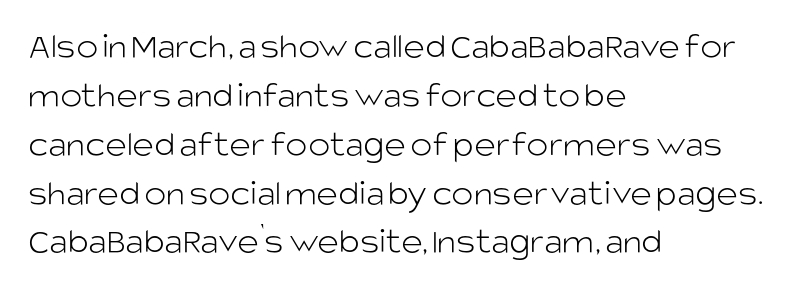
The image shows 37 px light sans-serif type, upright; set left-aligned, normal line spacing (1.32x), normal letter spacing, not underlined; low stroke contrast and a large x-height.
